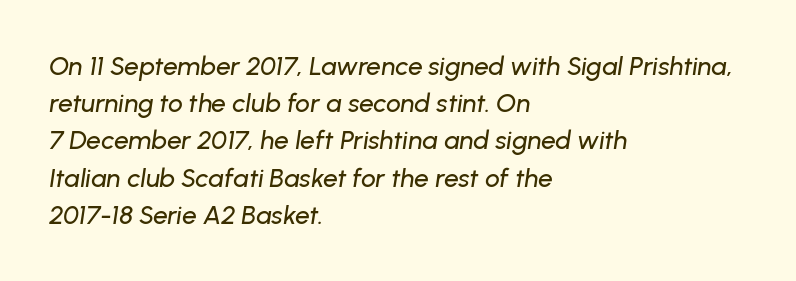
Every character sits at an angle, as italics do. Is the block centered? No — it sits flush against the left margin. Caption: standard tracking, unaltered. Lines of text with bare space underneath.
